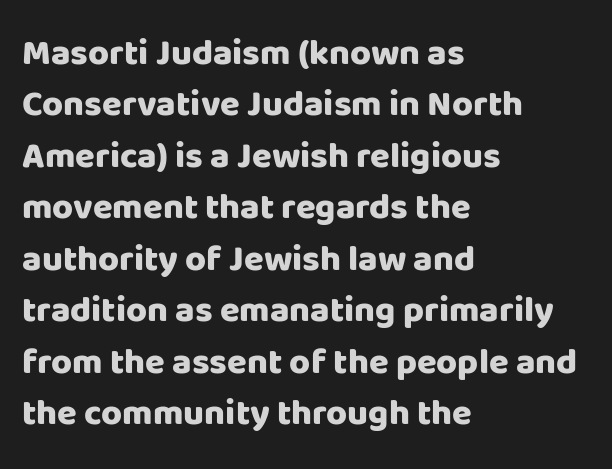
The image shows 36 px heavy sans-serif type, upright; set left-aligned, normal line spacing (1.43x), normal letter spacing, not underlined; low stroke contrast and a large x-height.
